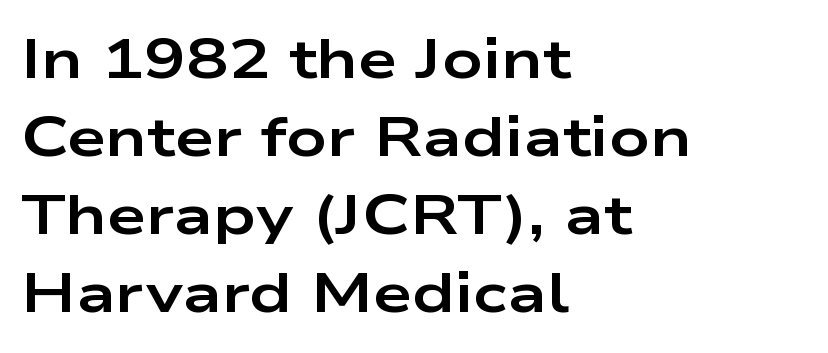
{"serif": "no", "italic": "no", "bold": "yes", "weight": "bold", "width": "wide", "stroke_contrast": "low", "x_height": "medium", "monospaced": "no", "underline": "no", "align": "left", "line_spacing": "normal", "line_spacing_ratio": 1.39, "letter_spacing": "normal", "letter_spacing_em": 0.0, "glyph_px": 56}
